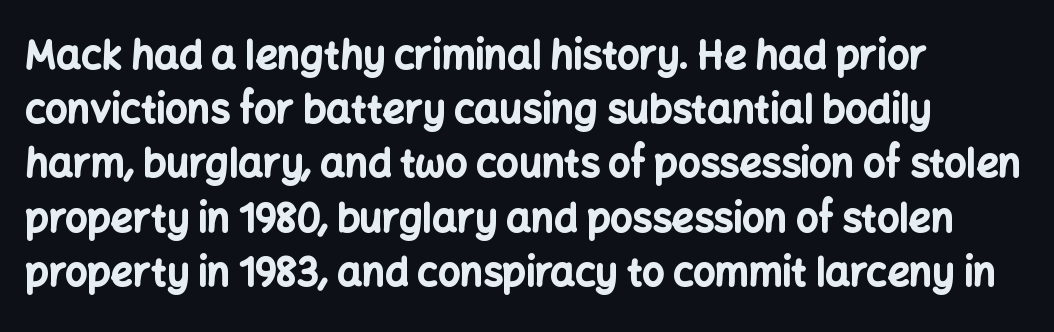
{"serif": "no", "italic": "no", "bold": "yes", "weight": "bold", "width": "normal", "stroke_contrast": "low", "x_height": "medium", "monospaced": "no", "underline": "no", "align": "left", "line_spacing": "normal", "line_spacing_ratio": 1.39, "letter_spacing": "normal", "letter_spacing_em": 0.0, "glyph_px": 39}
